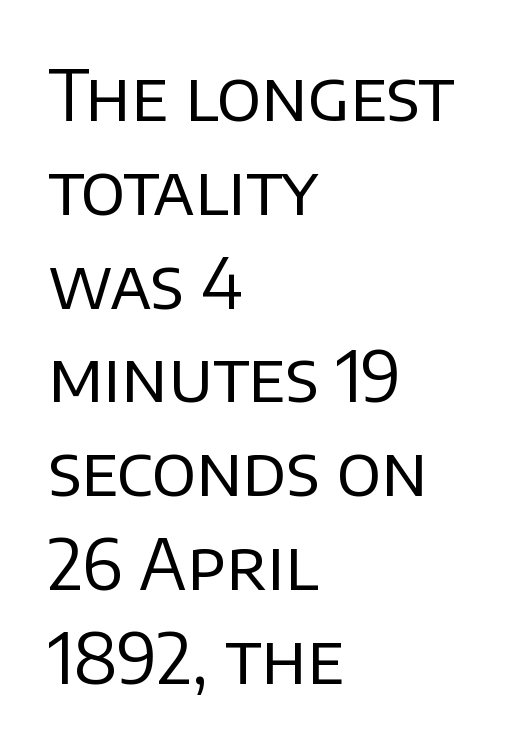
{"serif": "no", "italic": "no", "bold": "no", "weight": "regular", "width": "normal", "stroke_contrast": "low", "x_height": "large", "monospaced": "no", "underline": "no", "align": "left", "line_spacing": "normal", "line_spacing_ratio": 1.34, "letter_spacing": "normal", "letter_spacing_em": 0.0, "glyph_px": 70}
